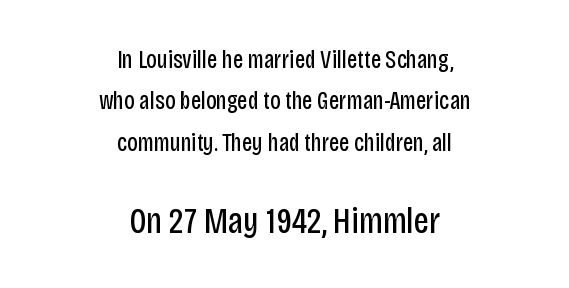
The image shows 37 px regular-weight, condensed sans-serif type, upright; set centered, normal line spacing (1.66x), normal letter spacing, not underlined; the second (bottom) block is 1.48x larger; low stroke contrast and a large x-height.
